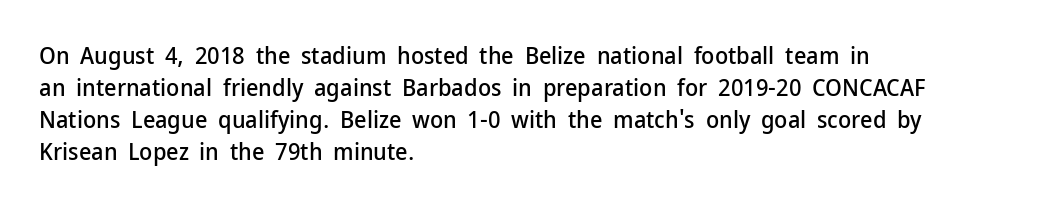
Q: Is the text italic (slanted)? A: No, it is upright.
Q: Is the text underlined? A: No.
Q: How is the paragraph aligned? A: Left-aligned.
Q: Is the spacing between letters normal or unusually wide? A: Normal.
Q: Is the spacing between lines tight, normal or loose? A: Normal.
